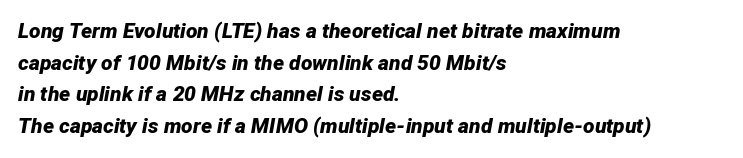
The image shows 21 px bold type, italic (leaning right); set left-aligned, normal line spacing (1.51x), normal letter spacing, not underlined.
